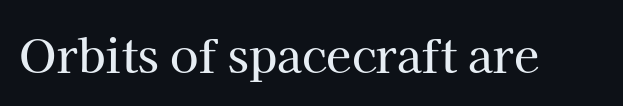
{"serif": "yes", "italic": "no", "width": "normal", "stroke_contrast": "high", "x_height": "medium", "monospaced": "no", "underline": "no", "letter_spacing": "normal", "letter_spacing_em": 0.0, "glyph_px": 46}
